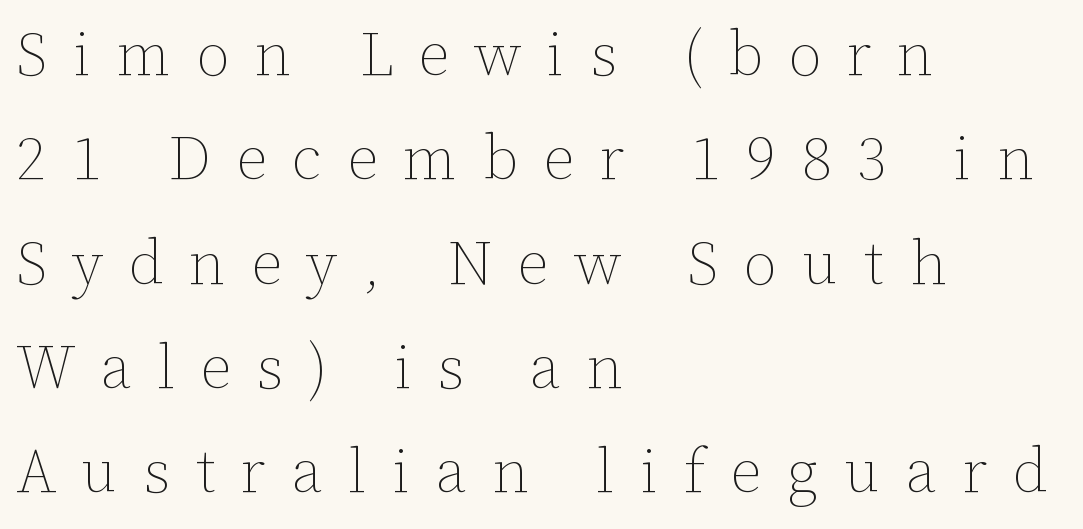
The image shows 61 px thin type, upright; set left-aligned, line spacing 1.71x, unusually wide letter spacing (+0.42 em), not underlined; low stroke contrast and a medium x-height.
